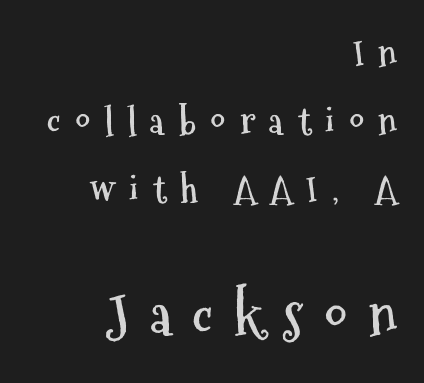
{"serif": "no", "italic": "no", "bold": "yes", "weight": "semibold", "width": "condensed", "stroke_contrast": "medium", "x_height": "medium", "monospaced": "no", "underline": "no", "align": "right", "line_spacing_ratio": 1.84, "letter_spacing": "wide", "letter_spacing_em": 0.38, "larger_block": "second", "size_ratio": 1.51, "glyph_px": 56}
